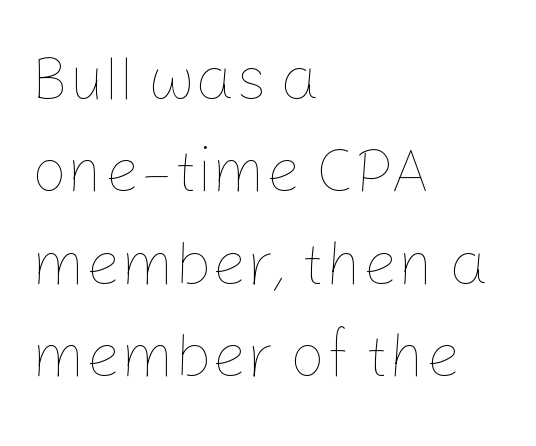
A roman cut, with each character standing at attention. The passage shown is typed in a proportional face where columns would drift. This sample uses plain, unmodified letter spacing. Notice how the passage keeps a crisp vertical edge on the left only. Whoever set this chose a conventional vertical rhythm.
